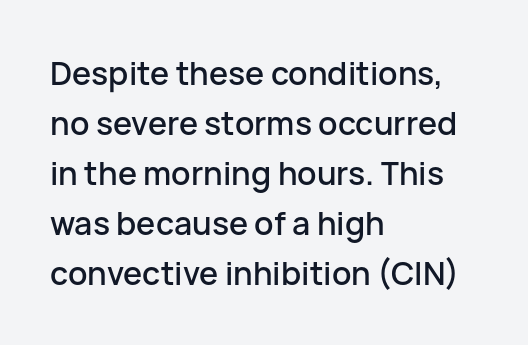
The image shows 32 px sans-serif type, upright; set left-aligned, normal line spacing (1.56x), normal letter spacing, not underlined; low stroke contrast and a medium x-height.
